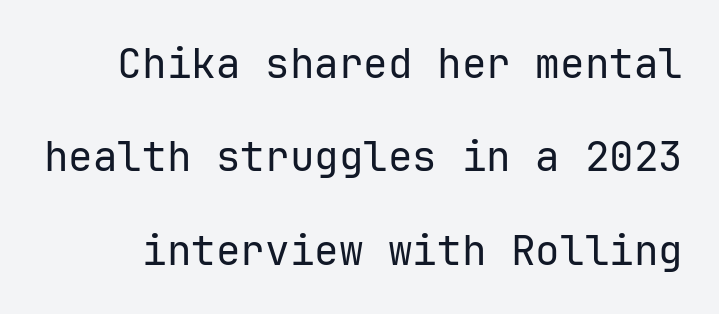
{"serif": "no", "italic": "no", "bold": "no", "weight": "regular", "width": "normal", "stroke_contrast": "low", "x_height": "medium", "monospaced": "yes", "underline": "no", "line_spacing": "loose", "line_spacing_ratio": 2.28, "letter_spacing": "normal", "letter_spacing_em": 0.0, "glyph_px": 41}
